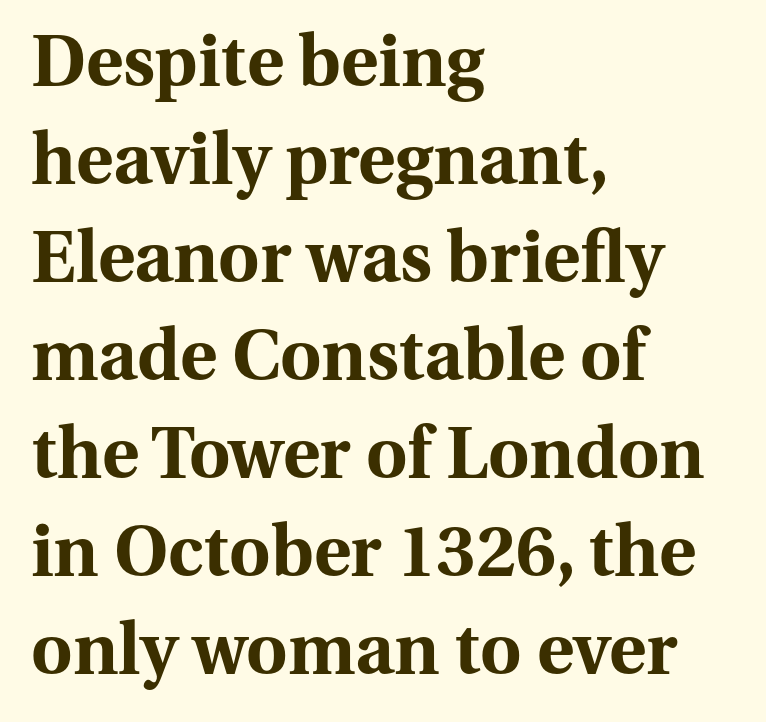
The passage shown is typeset with a serif family. As a designer I'd log this as weight 700, bold. Rendered with straight, roman letterforms. The rendering keeps characters at their native spacing. Varying glyph widths throughout — classic text-font behaviour. Summary of vertical rhythm: regular, with standard interline spacing.
